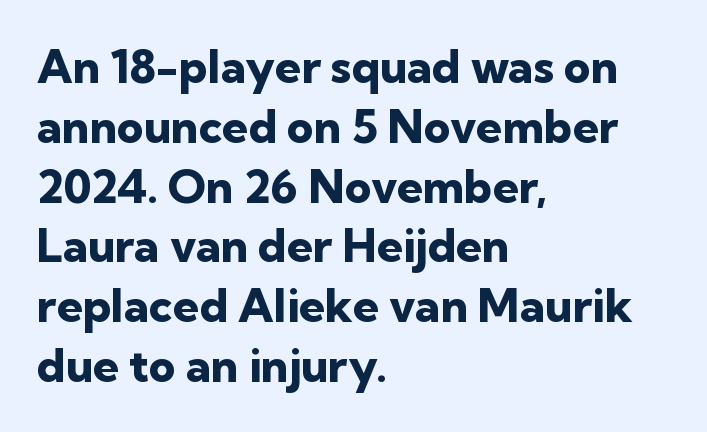
The leading is moderate, giving the passage an even texture. Examine the stroke ends and you'll find no serifs. A full-strength bold gives these letters their thick strokes. Characters remain perfectly vertical along every line. Descenders are the only things crossing below the line. The face used here is proportionally spaced, like ordinary book or web type.
